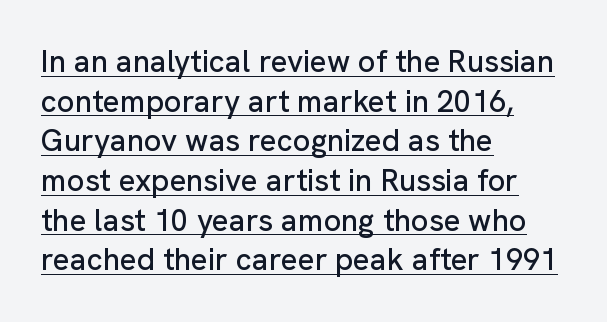
{"serif": "no", "italic": "no", "width": "normal", "stroke_contrast": "low", "x_height": "medium", "monospaced": "no", "underline": "yes", "align": "left", "line_spacing": "normal", "line_spacing_ratio": 1.28, "letter_spacing": "normal", "letter_spacing_em": 0.0, "glyph_px": 31}
